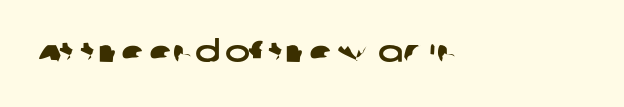
Q: Is the typeface a serif or a sans-serif typeface? A: Sans-serif.
Q: Is the text underlined? A: No.
Q: Is the spacing between letters normal or unusually wide? A: Normal.
Q: Width (condensed, normal, or wide)? A: Wide.
Q: Stroke contrast? A: Low.
Q: x-height? A: Large.
Q: Monospaced? A: No.
